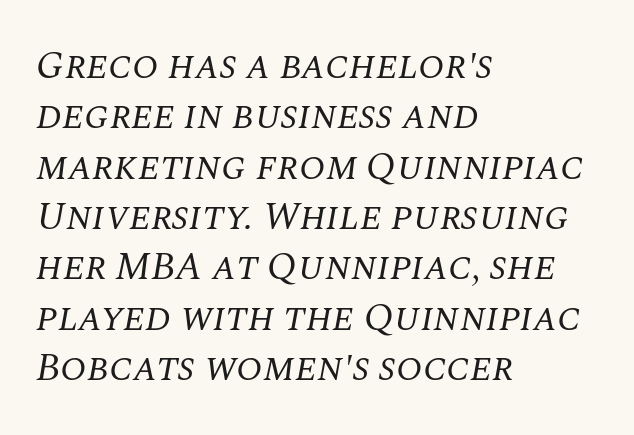
Normally led — the rows are evenly, conventionally spaced. Nothing unusual about the tracking: characters are spaced as the font intends. Emphasis-style slanted type is in use. Think of a printed novel: that variable character pitch is what you see here.
